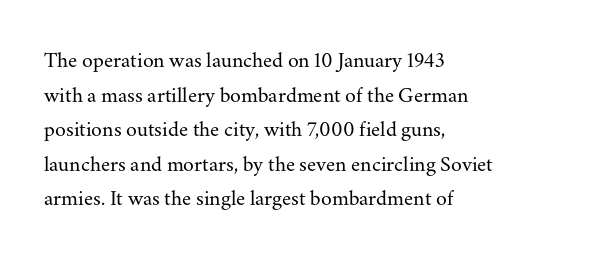
The image shows 22 px text type, upright; set left-aligned, normal line spacing (1.57x), normal letter spacing, not underlined.
